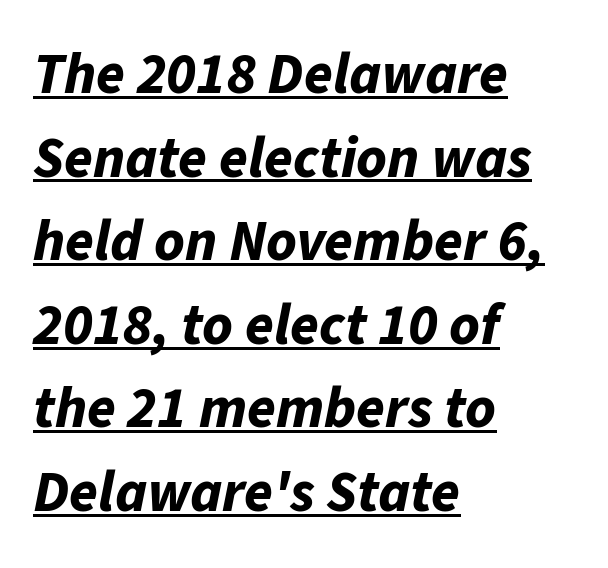
Q: Is the text bold? A: Yes.
Q: Is the text italic (slanted)? A: Yes, it leans right by about 11 degrees.
Q: Is the text underlined? A: Yes.
Q: How is the paragraph aligned? A: Left-aligned.
Q: Is the spacing between letters normal or unusually wide? A: Normal.
Q: Is the spacing between lines tight, normal or loose? A: Normal.
Q: Width (condensed, normal, or wide)? A: Normal.
Q: Stroke contrast? A: Low.
Q: x-height? A: Medium.
Q: Monospaced? A: No.
